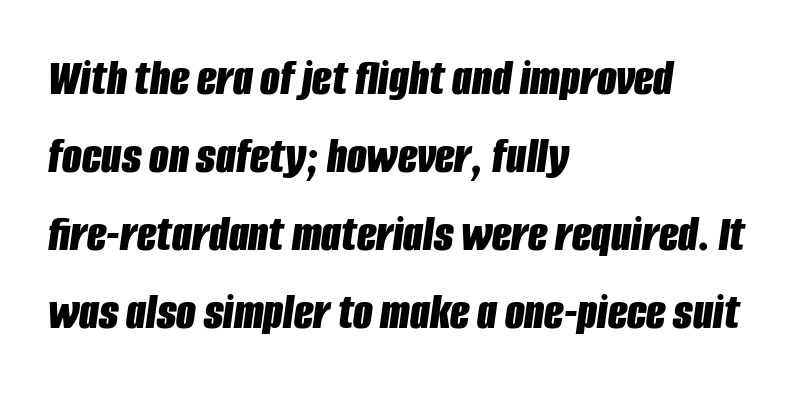
{"italic": "yes", "lean": "right", "slant_degrees": 8, "bold": "yes", "weight": "bold", "width": "condensed", "stroke_contrast": "low", "x_height": "large", "monospaced": "no", "underline": "no", "align": "left", "line_spacing": "normal", "line_spacing_ratio": 1.53, "letter_spacing": "normal", "letter_spacing_em": 0.0, "glyph_px": 51}
